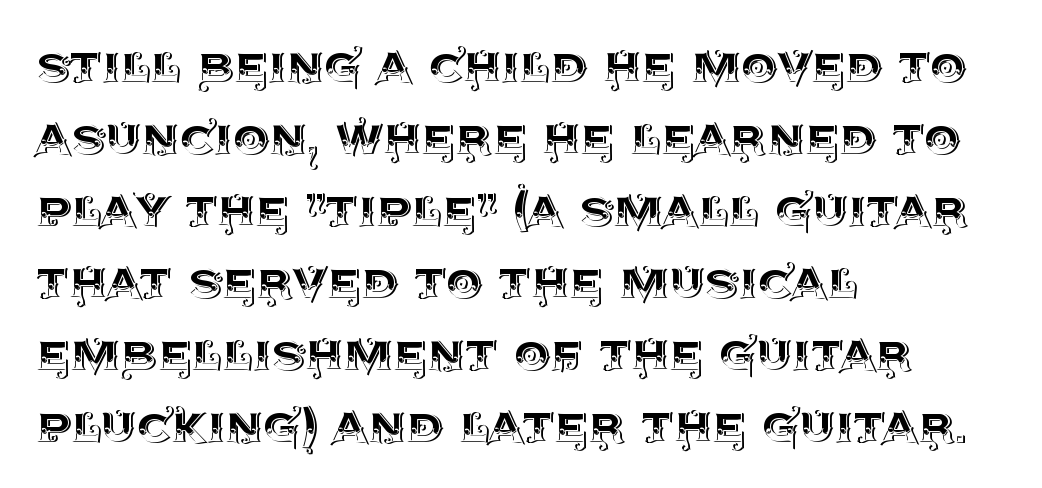
The image shows 58 px text type, upright; set left-aligned, line spacing 1.24x, normal letter spacing, not underlined; a large x-height.
